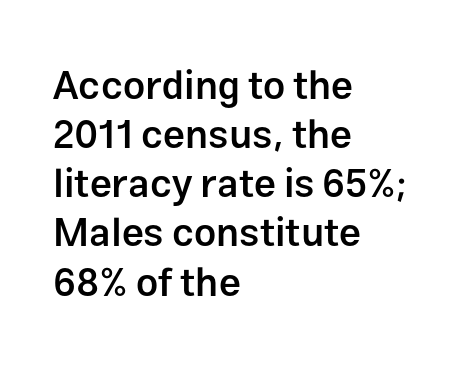
The specimen reads as upright at a glance. Regular leading. Left-aligned paragraph, ragged on the right. Typesetter's note: demi weight, one step under bold. Classification — sans serif. Students, note that the glyphs here touch the page at normal intervals.
